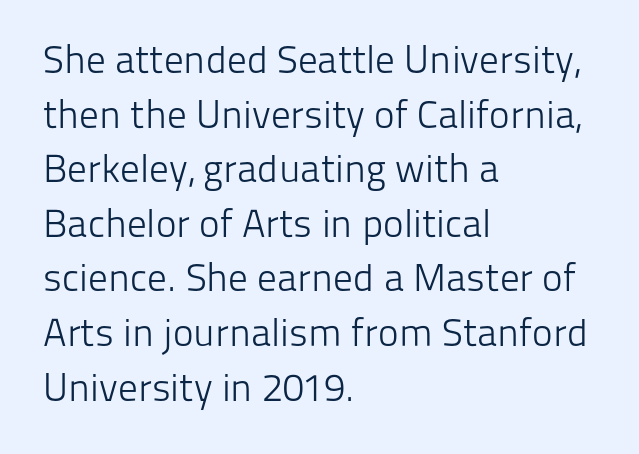
The line texture is even and compact thanks to regular tracking. Quick note: underline off. Does the type have serifs? No, each stem ends abruptly. Varying glyph widths throughout — classic text-font behaviour. The letters stand straight up with perfectly vertical stems.
